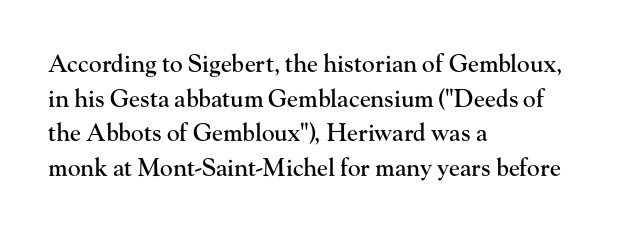
Q: Is the text italic (slanted)? A: No, it is upright.
Q: Is the text underlined? A: No.
Q: How is the paragraph aligned? A: Left-aligned.
Q: Is the spacing between letters normal or unusually wide? A: Normal.
Q: Is the spacing between lines tight, normal or loose? A: Normal.
